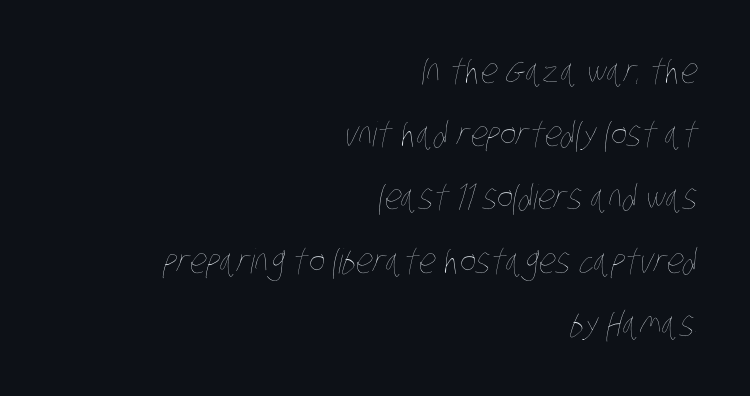
Q: Is the text bold? A: No.
Q: Is the text underlined? A: No.
Q: How is the paragraph aligned? A: Right-aligned.
Q: Is the spacing between letters normal or unusually wide? A: Normal.
Q: Width (condensed, normal, or wide)? A: Condensed.
Q: Stroke contrast? A: Low.
Q: x-height? A: Large.
Q: Monospaced? A: No.
